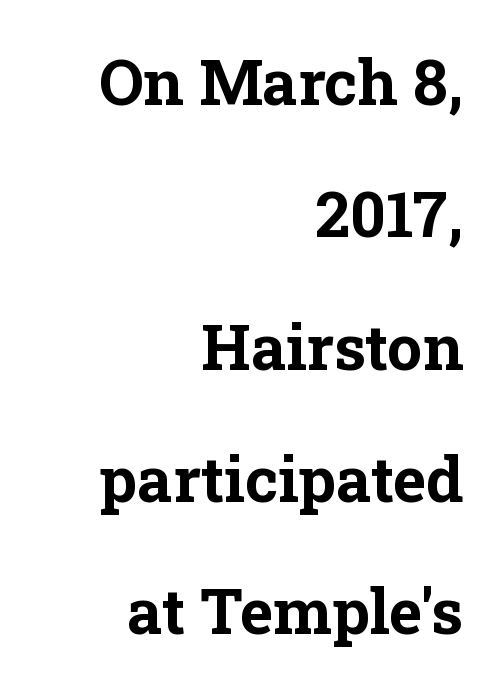
Q: Is the text bold? A: Yes.
Q: Is the text italic (slanted)? A: No, it is upright.
Q: Is the typeface a serif or a sans-serif typeface? A: Serif.
Q: Is the text underlined? A: No.
Q: How is the paragraph aligned? A: Right-aligned.
Q: Is the spacing between letters normal or unusually wide? A: Normal.
Q: Is the spacing between lines tight, normal or loose? A: Loose.
Q: Width (condensed, normal, or wide)? A: Normal.
Q: Stroke contrast? A: Low.
Q: x-height? A: Medium.
Q: Monospaced? A: No.
